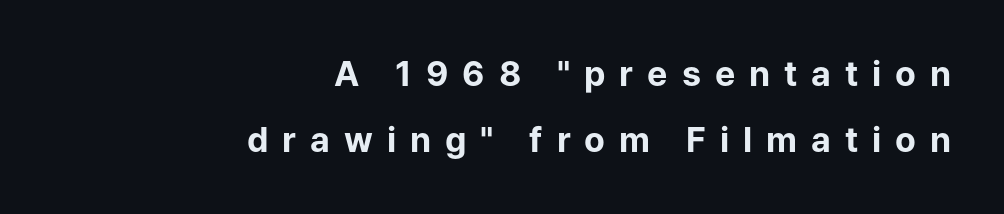
{"serif": "no", "italic": "no", "bold": "yes", "weight": "bold", "width": "normal", "stroke_contrast": "low", "x_height": "medium", "monospaced": "no", "underline": "no", "align": "right", "line_spacing": "loose", "line_spacing_ratio": 1.93, "letter_spacing": "wide", "letter_spacing_em": 0.41, "glyph_px": 34}
